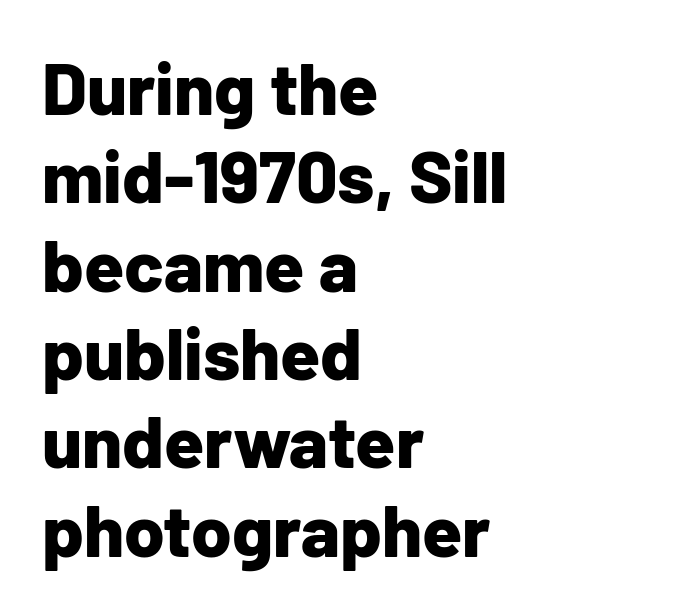
Observe the ordinary spacing: letters are neighbours, not strangers. Line beginnings align vertically; line endings do not. The letters advance in unequal steps, a hallmark of proportional type. This is heavy type, rendered in bold. You can tell from the bare stems that sans-serif type was used. Italic: no, the glyphs are upright roman.
